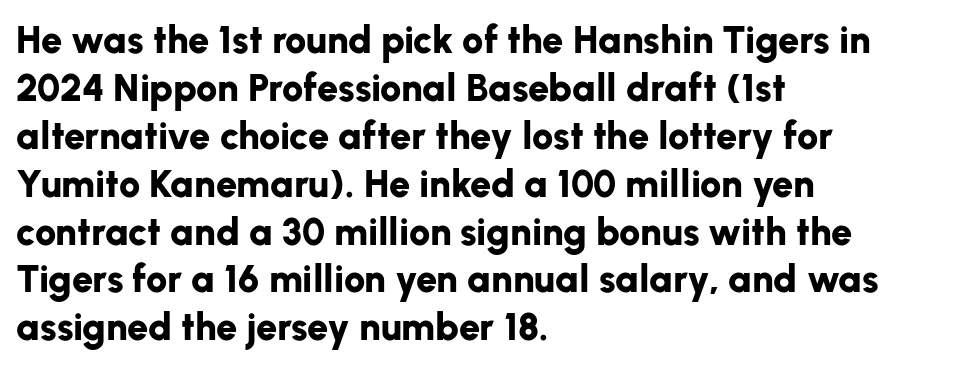
Q: Is the text bold? A: Yes.
Q: Is the text italic (slanted)? A: No, it is upright.
Q: Is the typeface a serif or a sans-serif typeface? A: Sans-serif.
Q: Is the text underlined? A: No.
Q: How is the paragraph aligned? A: Left-aligned.
Q: Is the spacing between letters normal or unusually wide? A: Normal.
Q: Is the spacing between lines tight, normal or loose? A: Normal.
Q: Width (condensed, normal, or wide)? A: Normal.
Q: Stroke contrast? A: Low.
Q: x-height? A: Medium.
Q: Monospaced? A: No.
